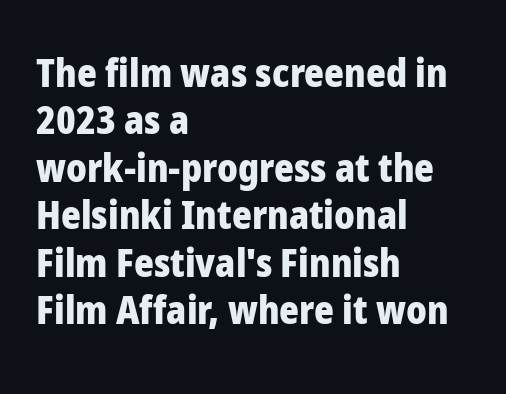
Between one letter and the next there's only the usual sliver of space. Look at the stroke-to-counter ratio: heavy, a bold. The designer left line spacing at the default. Each letter keeps its own natural width here, so spacing adapts to shape. This rendering employs a face without finishing strokes, i.e., a sans-serif.
